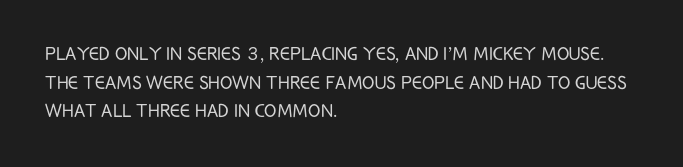
Beneath every word, the page is bare. On a weight scale, this lands at 450 or below. Look at the tracking — it's just the regular setting, nothing added. The typesetter chose a ragged-right arrangement here. Upright lettering throughout.
